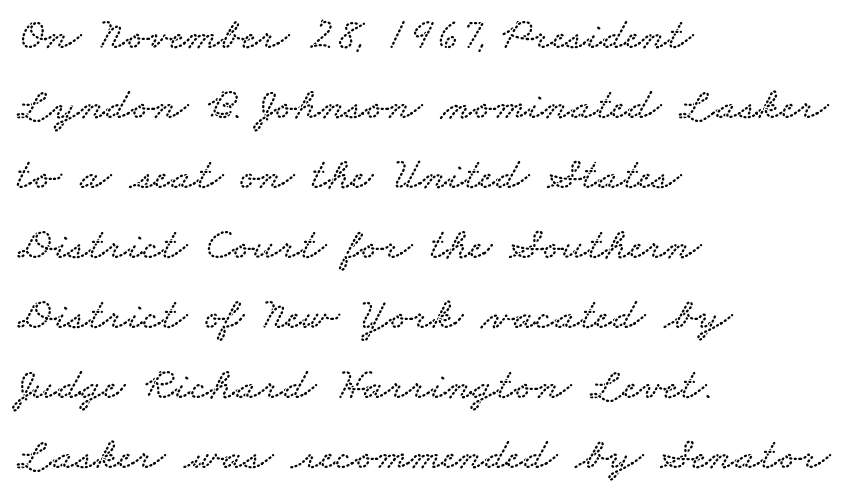
{"serif": "yes", "width": "wide", "stroke_contrast": "low", "x_height": "small", "monospaced": "no", "underline": "no", "align": "left", "line_spacing": "normal", "line_spacing_ratio": 1.52, "letter_spacing": "normal", "letter_spacing_em": 0.0, "glyph_px": 46}
